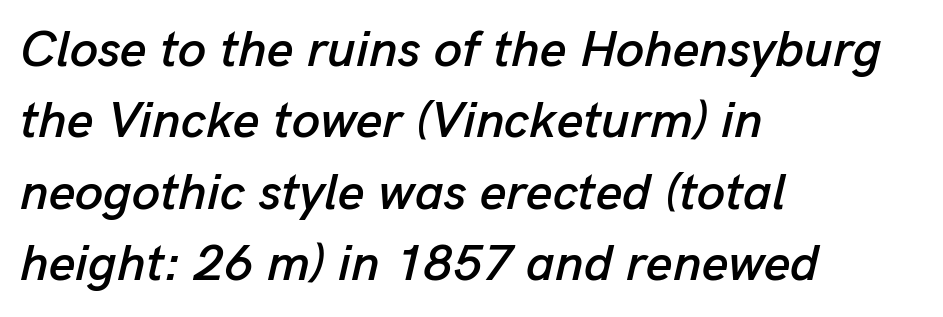
{"italic": "yes", "lean": "right", "slant_degrees": 13, "width": "normal", "stroke_contrast": "low", "x_height": "medium", "monospaced": "no", "underline": "no", "align": "left", "line_spacing": "normal", "line_spacing_ratio": 1.4, "letter_spacing": "normal", "letter_spacing_em": 0.0, "glyph_px": 51}
